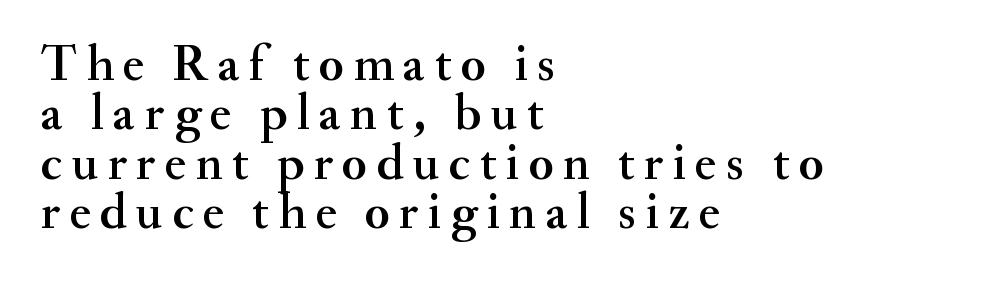
Q: Is the text italic (slanted)? A: No, it is upright.
Q: Is the typeface a serif or a sans-serif typeface? A: Serif.
Q: Is the text underlined? A: No.
Q: How is the paragraph aligned? A: Left-aligned.
Q: Is the spacing between lines tight, normal or loose? A: Tight.
Q: Width (condensed, normal, or wide)? A: Normal.
Q: Stroke contrast? A: Medium.
Q: x-height? A: Small.
Q: Monospaced? A: No.
